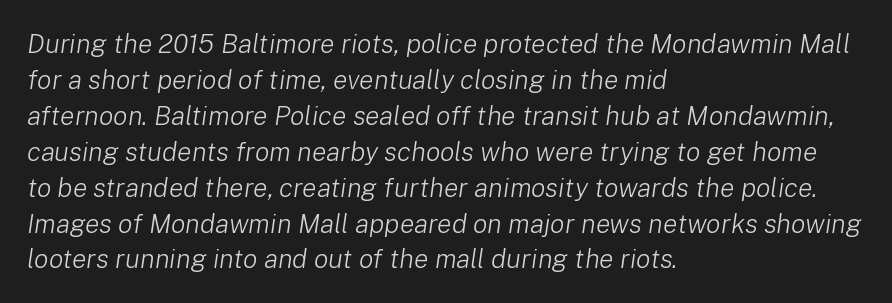
The image shows 27 px text type, italic (leaning right); set left-aligned, normal line spacing (1.33x), normal letter spacing, not underlined.
